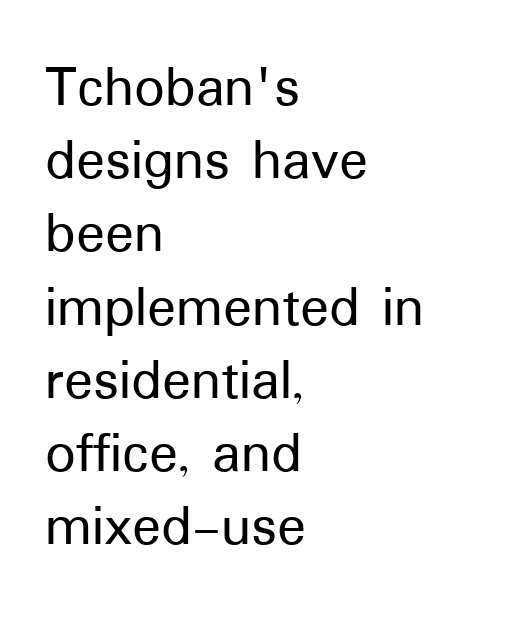
Honestly, there is no underline to notice here at all. Tracking here is standard; glyphs follow each other at the usual distance. The ragged edge is on the right, which tells us the setting is flush left. Every character sits straight up, as roman type does. Here the designer chose a conventional face with non-uniform glyph widths. No feet cap the strokes, marking this as sans-serif type.
